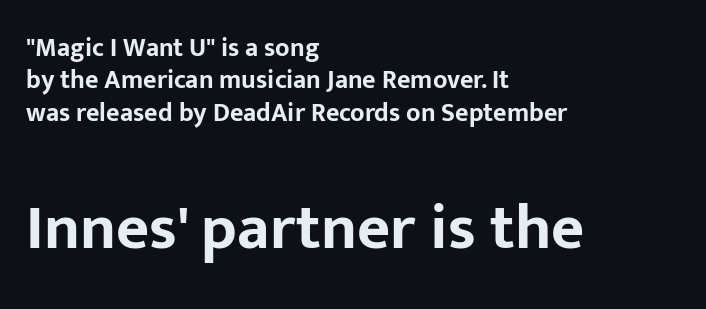
Q: Is the text bold? A: Yes.
Q: Is the text italic (slanted)? A: No, it is upright.
Q: Is the typeface a serif or a sans-serif typeface? A: Sans-serif.
Q: Is the text underlined? A: No.
Q: How is the paragraph aligned? A: Left-aligned.
Q: Is the spacing between letters normal or unusually wide? A: Normal.
Q: Is the spacing between lines tight, normal or loose? A: Normal.
Q: Which block of text is set in a larger size, the first (top) or the second (bottom)? A: The second (bottom) one.
Q: Width (condensed, normal, or wide)? A: Normal.
Q: Stroke contrast? A: Low.
Q: x-height? A: Medium.
Q: Monospaced? A: No.
